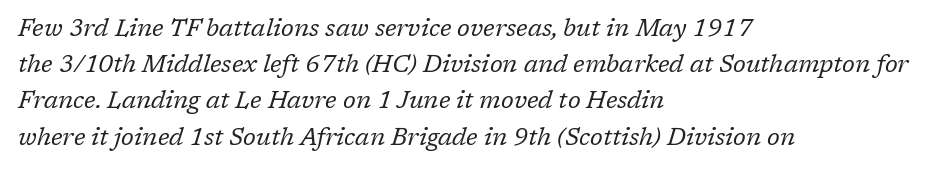
Q: Is the text bold? A: No.
Q: Is the text italic (slanted)? A: Yes, it leans right by about 17 degrees.
Q: Is the text underlined? A: No.
Q: How is the paragraph aligned? A: Left-aligned.
Q: Is the spacing between letters normal or unusually wide? A: Normal.
Q: Is the spacing between lines tight, normal or loose? A: Normal.
